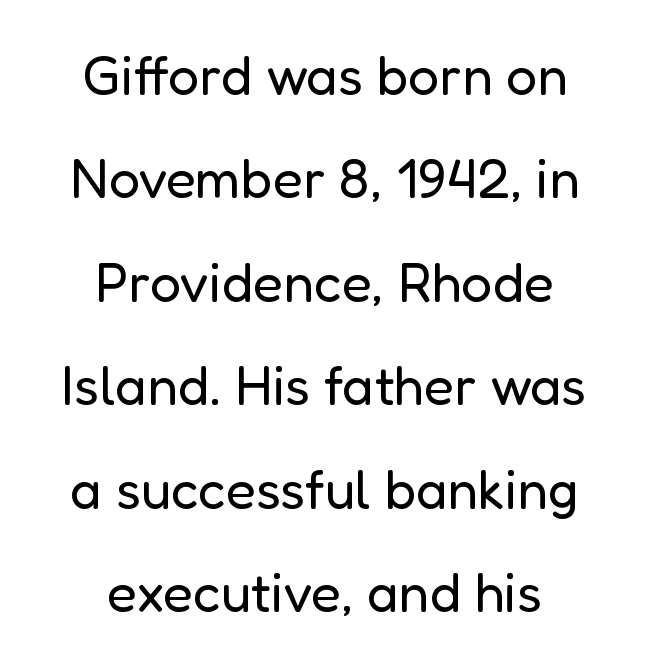
Q: Is the text bold? A: No.
Q: Is the text italic (slanted)? A: No, it is upright.
Q: Is the typeface a serif or a sans-serif typeface? A: Sans-serif.
Q: Is the text underlined? A: No.
Q: How is the paragraph aligned? A: Centered.
Q: Is the spacing between letters normal or unusually wide? A: Normal.
Q: Width (condensed, normal, or wide)? A: Normal.
Q: Stroke contrast? A: Low.
Q: x-height? A: Medium.
Q: Monospaced? A: No.
